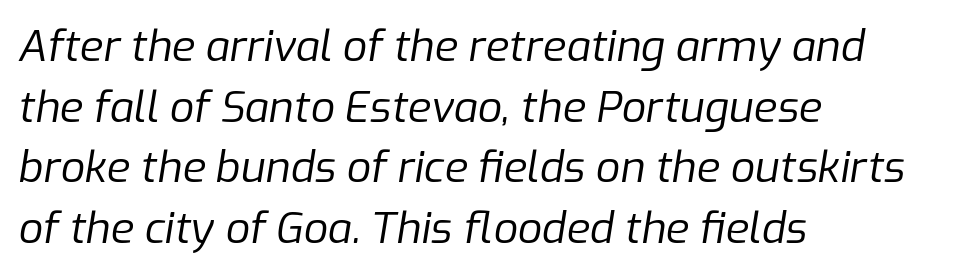
{"italic": "yes", "lean": "right", "slant_degrees": 9, "bold": "no", "weight": "regular", "width": "normal", "stroke_contrast": "low", "x_height": "medium", "monospaced": "no", "underline": "no", "align": "left", "line_spacing": "normal", "line_spacing_ratio": 1.41, "letter_spacing": "normal", "letter_spacing_em": 0.0, "glyph_px": 43}
